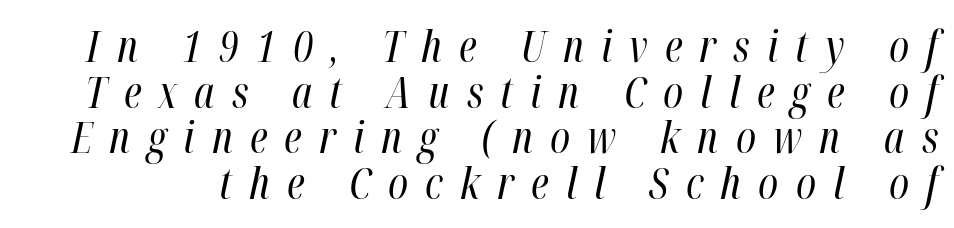
The image shows 43 px regular-weight, condensed type, italic (leaning right); set tight line spacing (1.06x), unusually wide letter spacing (+0.4 em), not underlined; high stroke contrast and a medium x-height.
